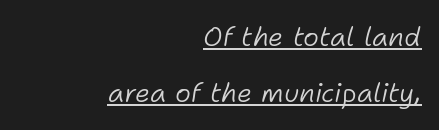
Q: Is the text bold? A: No.
Q: Is the text italic (slanted)? A: Yes, it leans right by about 11 degrees.
Q: Is the text underlined? A: Yes.
Q: How is the paragraph aligned? A: Right-aligned.
Q: Is the spacing between letters normal or unusually wide? A: Normal.
Q: Is the spacing between lines tight, normal or loose? A: Loose.
